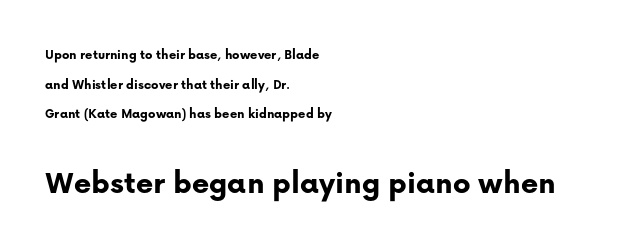
Compared with a centered layout, this one pins lines to the left instead. Thick stems and heavy bowls — unmistakably bold. The letters sit at their default tracking, neither squeezed nor spread. Quick note: not italic, upright. The following chunk of copy outweighs the initial chunk in type size. Anything drawn beneath the words? Only blank space.
